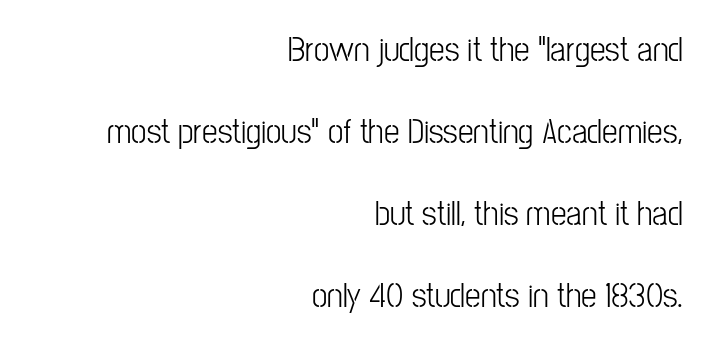
The image shows 35 px condensed sans-serif type, upright; set right-aligned, loose line spacing (2.34x), normal letter spacing, not underlined; low stroke contrast and a medium x-height.
